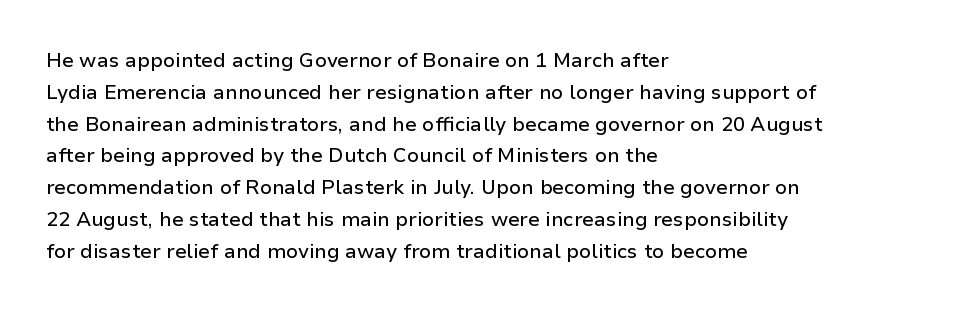
The letterforms sit shoulder to shoulder at normal distance. Ordinary non-slanted type is in use. All the whitespace from short lines collects on the right. The space between consecutive lines is moderate. The area under the type is left untouched.
